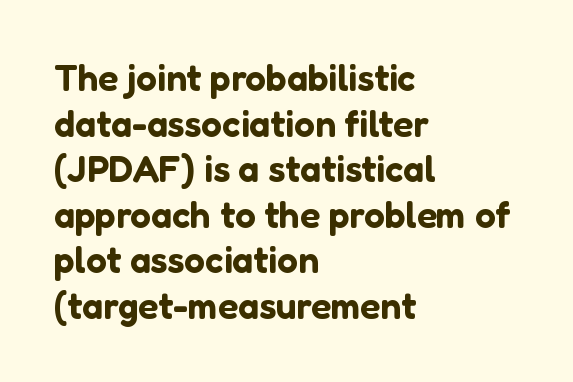
Q: Is the text italic (slanted)? A: No, it is upright.
Q: Is the typeface a serif or a sans-serif typeface? A: Sans-serif.
Q: Is the text underlined? A: No.
Q: How is the paragraph aligned? A: Left-aligned.
Q: Is the spacing between letters normal or unusually wide? A: Normal.
Q: Width (condensed, normal, or wide)? A: Normal.
Q: Stroke contrast? A: Low.
Q: x-height? A: Medium.
Q: Monospaced? A: No.
